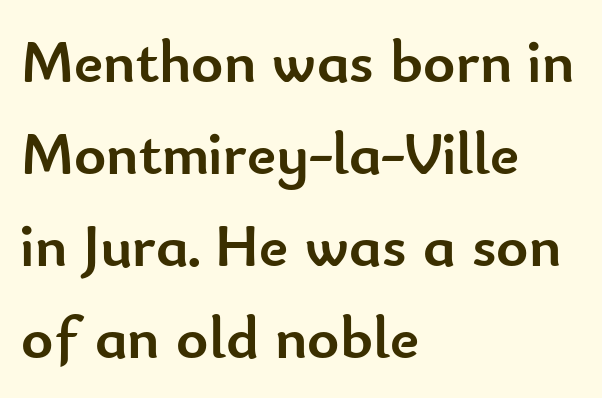
{"serif": "no", "italic": "no", "bold": "yes", "weight": "semibold", "width": "normal", "stroke_contrast": "low", "x_height": "small", "monospaced": "no", "underline": "no", "align": "left", "line_spacing": "normal", "line_spacing_ratio": 1.51, "letter_spacing": "normal", "letter_spacing_em": 0.0, "glyph_px": 61}
